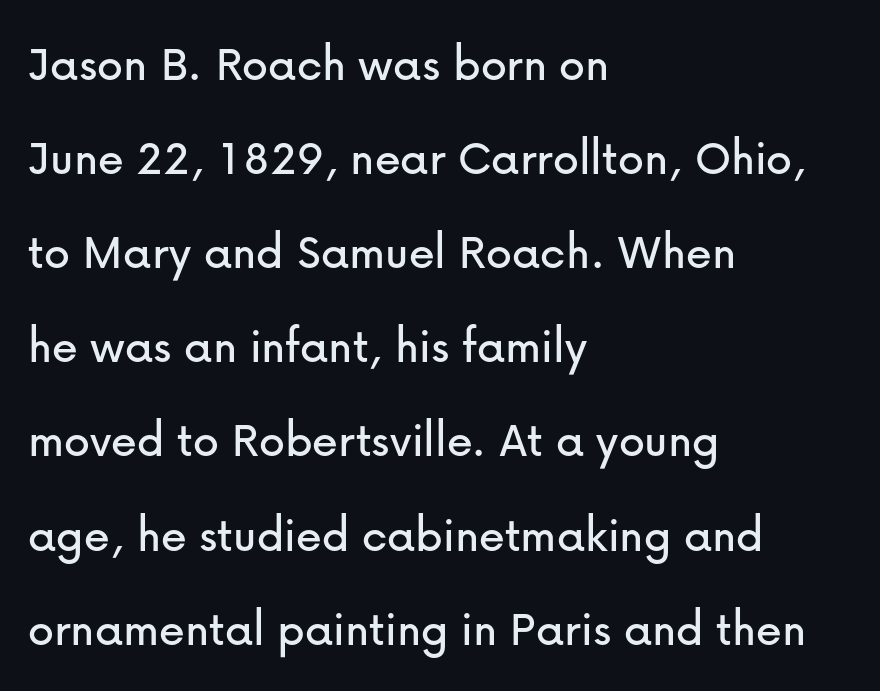
Here the designer chose a conventional face with non-uniform glyph widths. Standard letterfit; no display-style spreading of the glyphs. No italicization has been applied; the sample stays upright. The space beneath each line is pristine and unruled. Alignment: flush left.
